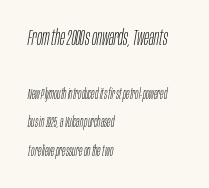
Q: Is the text bold? A: No.
Q: Is the text italic (slanted)? A: Yes, it leans right by about 10 degrees.
Q: Is the text underlined? A: No.
Q: How is the paragraph aligned? A: Left-aligned.
Q: Is the spacing between letters normal or unusually wide? A: Normal.
Q: Is the spacing between lines tight, normal or loose? A: Loose.
Q: Which block of text is set in a larger size, the first (top) or the second (bottom)? A: The first (top) one.
